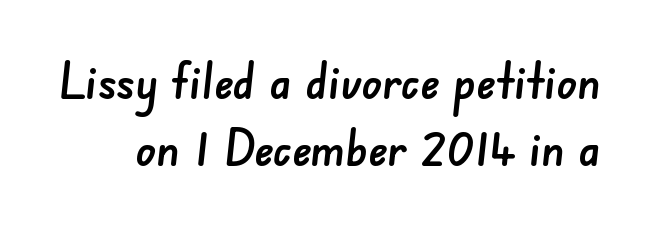
Q: Is the typeface a serif or a sans-serif typeface? A: Sans-serif.
Q: Is the text underlined? A: No.
Q: Is the spacing between letters normal or unusually wide? A: Normal.
Q: Is the spacing between lines tight, normal or loose? A: Normal.
Q: Width (condensed, normal, or wide)? A: Normal.
Q: Stroke contrast? A: Low.
Q: x-height? A: Small.
Q: Monospaced? A: No.
